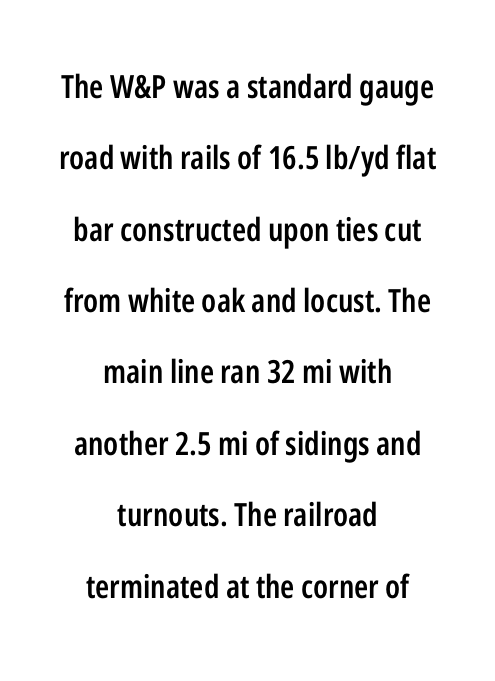
The space directly below the letters is spotless. Unlike a traditional serif, this face leaves its strokes unadorned. The face used here is proportionally spaced, like ordinary book or web type. Honestly, the letter spacing is just normal — you wouldn't notice it. The face used here is a semibold: visibly heavier than regular, lighter than bold.
